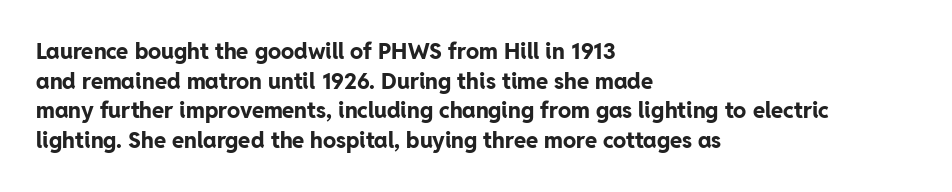
The image shows 22 px bold type, upright; set left-aligned, normal line spacing (1.35x), normal letter spacing, not underlined.
